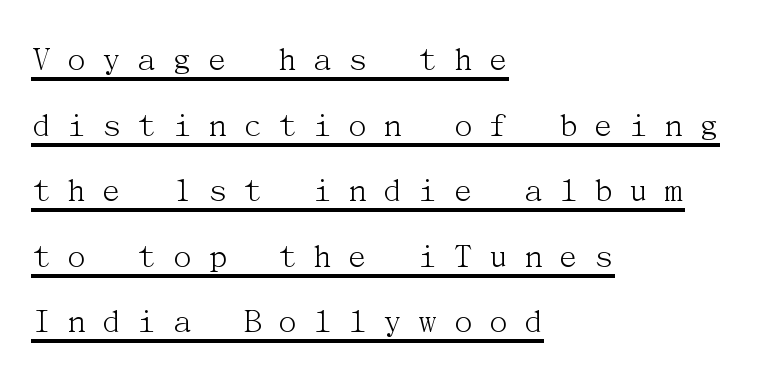
{"serif": "yes", "italic": "no", "bold": "no", "weight": "light", "width": "normal", "stroke_contrast": "medium", "x_height": "medium", "underline": "yes", "align": "left", "line_spacing_ratio": 1.82, "letter_spacing": "wide", "letter_spacing_em": 0.39, "glyph_px": 36}
